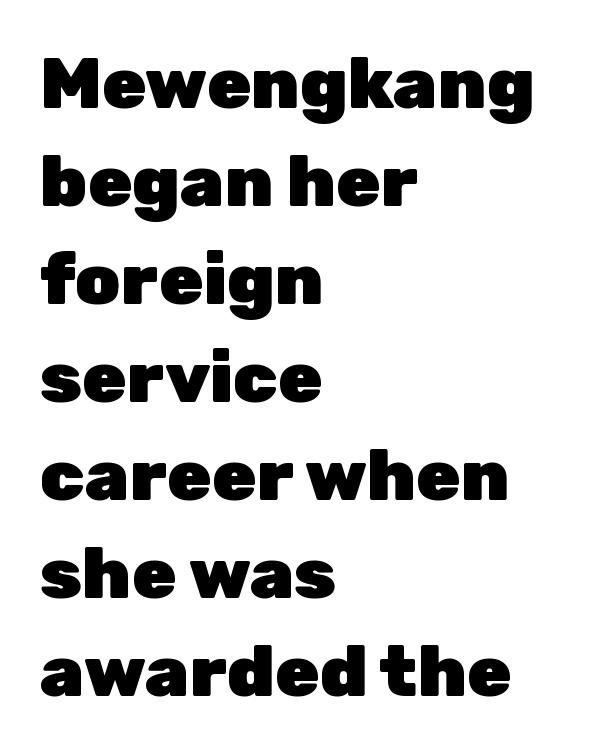
The image shows 72 px heavy sans-serif type, upright; set left-aligned, normal line spacing (1.36x), normal letter spacing, not underlined; low stroke contrast and a medium x-height.
